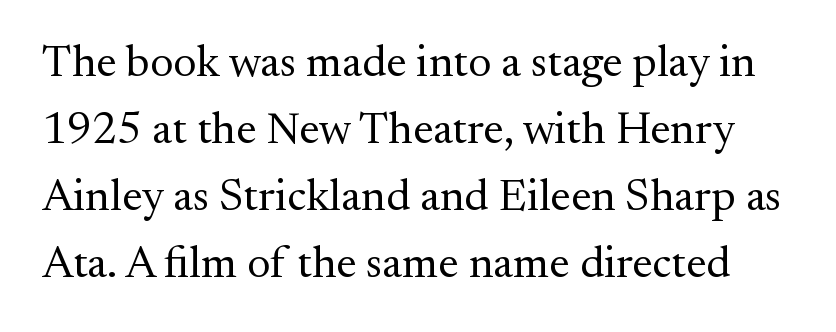
The image shows 45 px regular-weight serif type, upright; set normal line spacing (1.49x), normal letter spacing, not underlined; medium stroke contrast and a small x-height.
